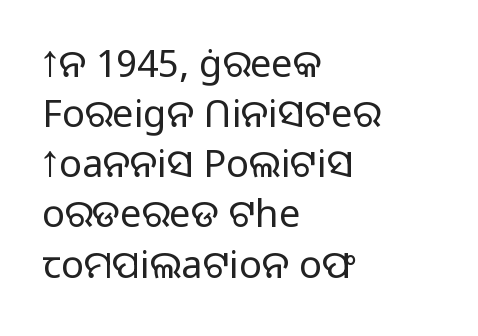
Q: Is the text bold? A: No.
Q: Is the text italic (slanted)? A: No, it is upright.
Q: Is the typeface a serif or a sans-serif typeface? A: Sans-serif.
Q: Is the text underlined? A: No.
Q: How is the paragraph aligned? A: Left-aligned.
Q: Is the spacing between letters normal or unusually wide? A: Normal.
Q: Is the spacing between lines tight, normal or loose? A: Normal.
Q: Width (condensed, normal, or wide)? A: Normal.
Q: Stroke contrast? A: Low.
Q: x-height? A: Medium.
Q: Monospaced? A: No.
